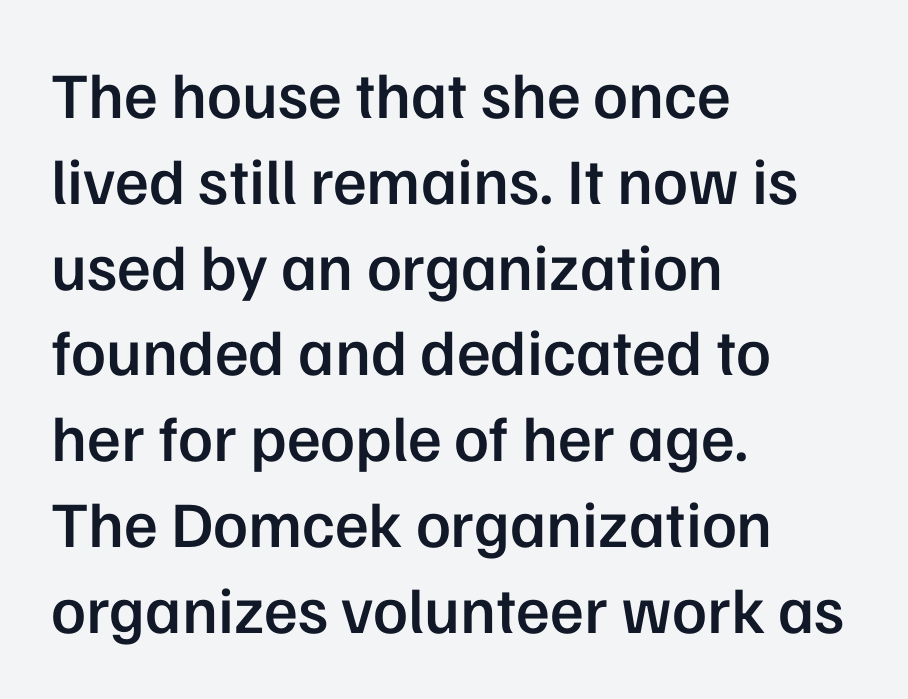
{"serif": "no", "italic": "no", "bold": "semi", "weight": "semibold", "width": "normal", "stroke_contrast": "low", "x_height": "medium", "monospaced": "no", "underline": "no", "align": "left", "line_spacing": "normal", "line_spacing_ratio": 1.32, "letter_spacing": "normal", "letter_spacing_em": 0.0, "glyph_px": 65}
